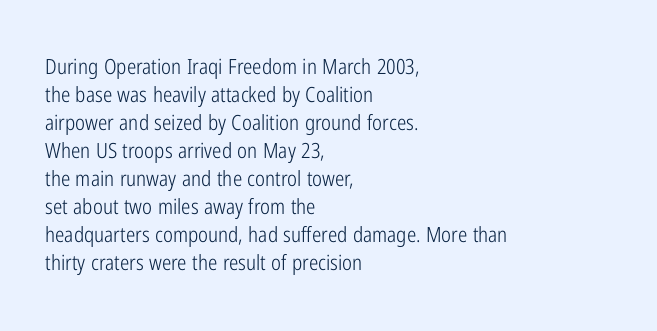
The paragraph has a hard left edge and a soft right edge. Rows of type keep a routine distance in the vertical direction. The letters sit at their default tracking, neither squeezed nor spread. Posture: vertical.
